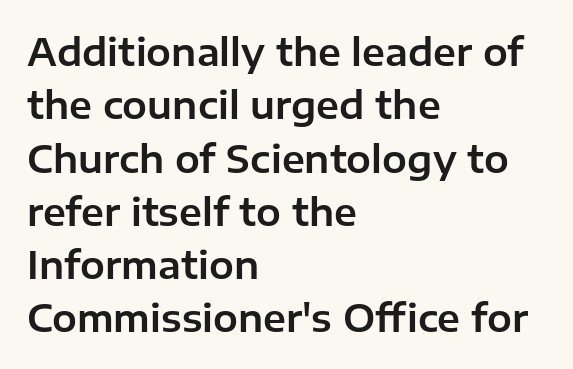
Q: Is the text italic (slanted)? A: No, it is upright.
Q: Is the typeface a serif or a sans-serif typeface? A: Sans-serif.
Q: Is the text underlined? A: No.
Q: How is the paragraph aligned? A: Left-aligned.
Q: Is the spacing between letters normal or unusually wide? A: Normal.
Q: Is the spacing between lines tight, normal or loose? A: Normal.
Q: Width (condensed, normal, or wide)? A: Normal.
Q: Stroke contrast? A: Low.
Q: x-height? A: Medium.
Q: Monospaced? A: No.
